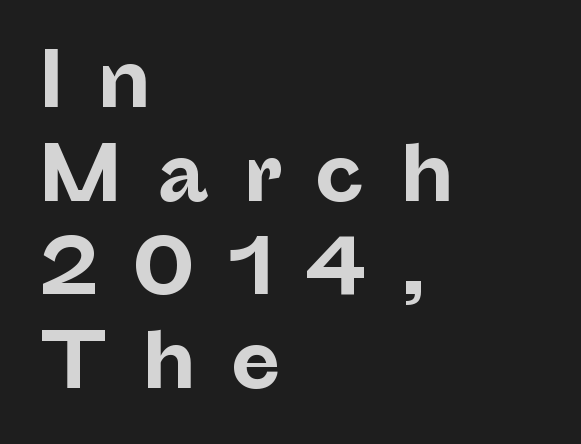
Q: Is the text bold? A: Yes.
Q: Is the text italic (slanted)? A: No, it is upright.
Q: Is the typeface a serif or a sans-serif typeface? A: Sans-serif.
Q: Is the text underlined? A: No.
Q: How is the paragraph aligned? A: Left-aligned.
Q: Is the spacing between letters normal or unusually wide? A: Unusually wide.
Q: Is the spacing between lines tight, normal or loose? A: Normal.
Q: Width (condensed, normal, or wide)? A: Normal.
Q: Stroke contrast? A: Low.
Q: x-height? A: Medium.
Q: Monospaced? A: No.
